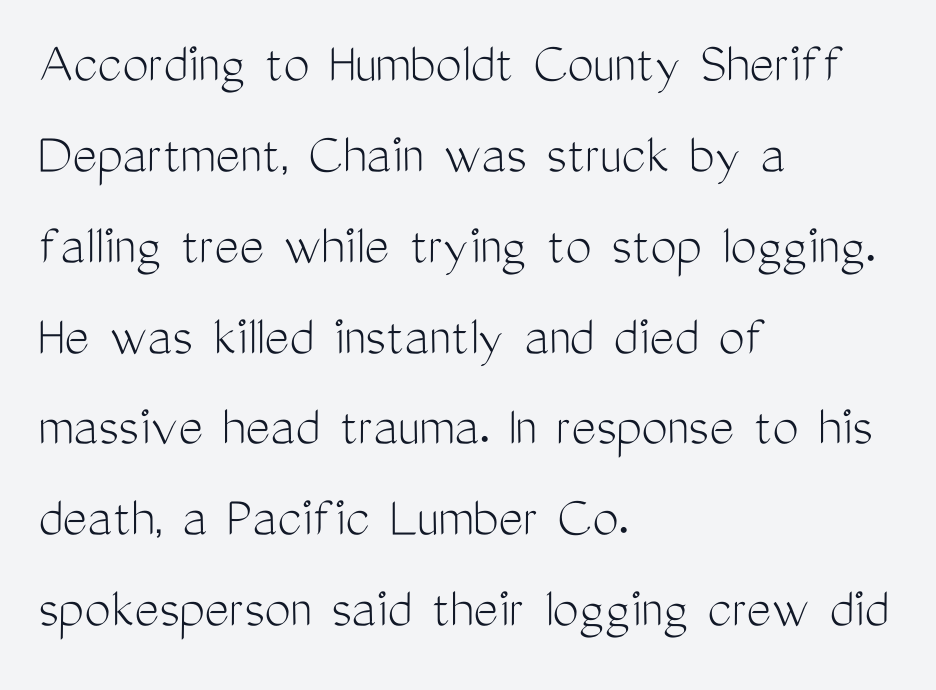
Q: Is the text bold? A: No.
Q: Is the text italic (slanted)? A: No, it is upright.
Q: Is the typeface a serif or a sans-serif typeface? A: Sans-serif.
Q: Is the text underlined? A: No.
Q: How is the paragraph aligned? A: Left-aligned.
Q: Is the spacing between letters normal or unusually wide? A: Normal.
Q: Is the spacing between lines tight, normal or loose? A: Normal.
Q: Width (condensed, normal, or wide)? A: Condensed.
Q: Stroke contrast? A: Medium.
Q: x-height? A: Medium.
Q: Monospaced? A: No.
